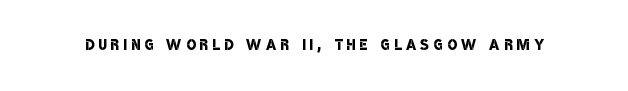
The image shows 20 px text type; set unusually wide letter spacing (+0.22 em), not underlined.
